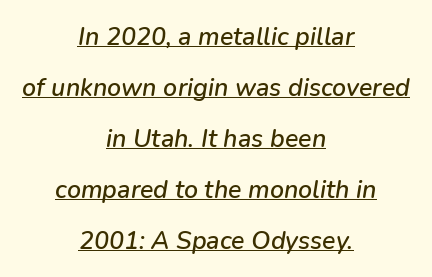
Honestly, the letter spacing is just normal — you wouldn't notice it. Reading down the column, the eye jumps a long way to each next line. Italic: yes, the glyphs are oblique. Reading down the block, each line starts at a different indent, mirrored at its end. The specimen includes a rule beneath the text block's lines.
